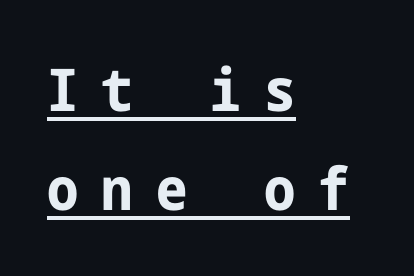
Classification — sans serif. This is the regular roman posture of the typeface. The lines are quadded left. Underlined type. The sample has been set heavy, in full bold. This sample keeps an unexceptional amount of space between lines.
